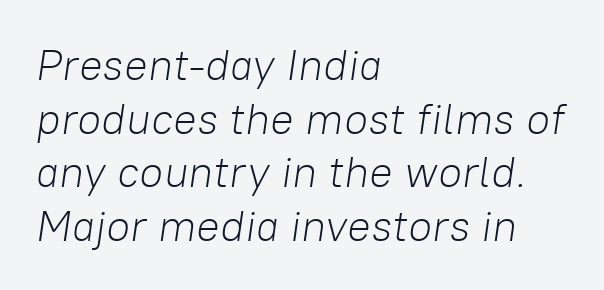
The image shows 44 px light type, italic (leaning right); set left-aligned, line spacing 1.22x, normal letter spacing, not underlined; low stroke contrast and a medium x-height.
